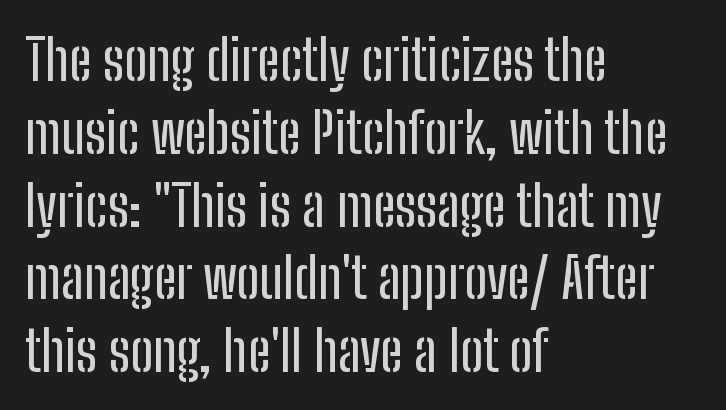
{"serif": "no", "italic": "no", "width": "condensed", "stroke_contrast": "low", "x_height": "medium", "monospaced": "no", "underline": "no", "align": "left", "line_spacing": "normal", "line_spacing_ratio": 1.3, "letter_spacing": "normal", "letter_spacing_em": 0.0, "glyph_px": 56}
